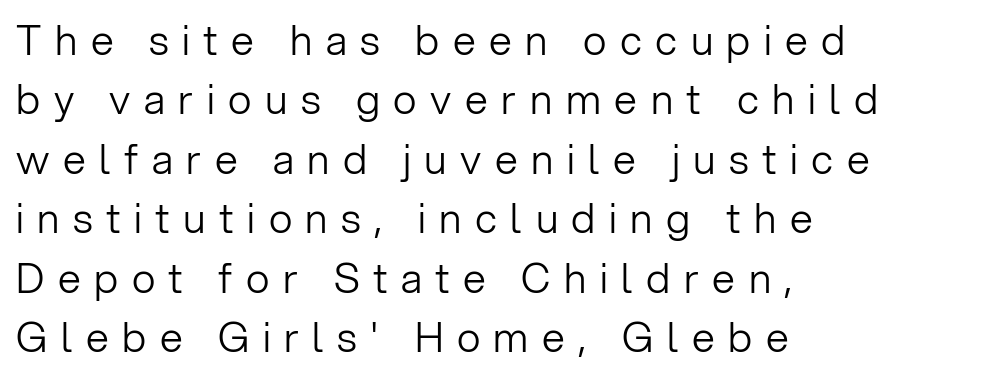
Q: Is the text bold? A: No.
Q: Is the text italic (slanted)? A: No, it is upright.
Q: Is the typeface a serif or a sans-serif typeface? A: Sans-serif.
Q: Is the text underlined? A: No.
Q: How is the paragraph aligned? A: Left-aligned.
Q: Is the spacing between letters normal or unusually wide? A: Unusually wide.
Q: Is the spacing between lines tight, normal or loose? A: Normal.
Q: Width (condensed, normal, or wide)? A: Normal.
Q: Stroke contrast? A: Low.
Q: x-height? A: Medium.
Q: Monospaced? A: No.
